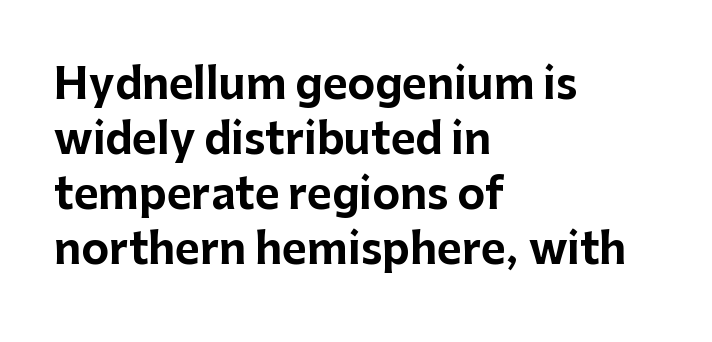
Lines of text with bare space underneath. Note the varied advance widths — an 'i' is clearly narrower than an 'm'. The face used here is rendered with its standard letterfit. The lines are quadded left.
